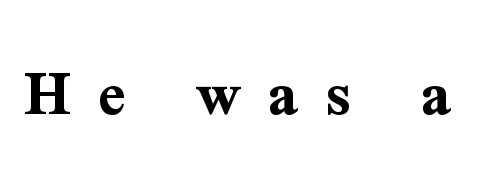
Q: Is the text bold? A: Yes.
Q: Is the text italic (slanted)? A: No, it is upright.
Q: Is the typeface a serif or a sans-serif typeface? A: Serif.
Q: Is the text underlined? A: No.
Q: Is the spacing between letters normal or unusually wide? A: Unusually wide.
Q: Width (condensed, normal, or wide)? A: Normal.
Q: Stroke contrast? A: Medium.
Q: x-height? A: Medium.
Q: Monospaced? A: No.
